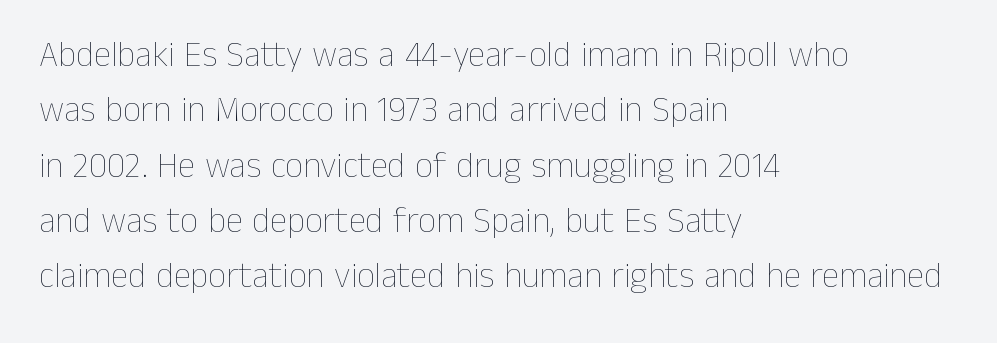
Q: Is the text bold? A: No.
Q: Is the text italic (slanted)? A: No, it is upright.
Q: Is the text underlined? A: No.
Q: How is the paragraph aligned? A: Left-aligned.
Q: Is the spacing between letters normal or unusually wide? A: Normal.
Q: Is the spacing between lines tight, normal or loose? A: Normal.
Q: Width (condensed, normal, or wide)? A: Normal.
Q: Stroke contrast? A: Low.
Q: x-height? A: Medium.
Q: Monospaced? A: No.
